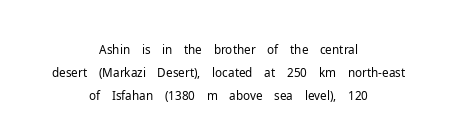
Rule under the text: the space is simply empty. Bold? No — there's no thickening of the strokes. Designer's note — italics off, roman on. Leftover space on each line is divided equally before and after the words. In terms of letterspacing, this is plain default setting. Quick note: interline space is minimal.
